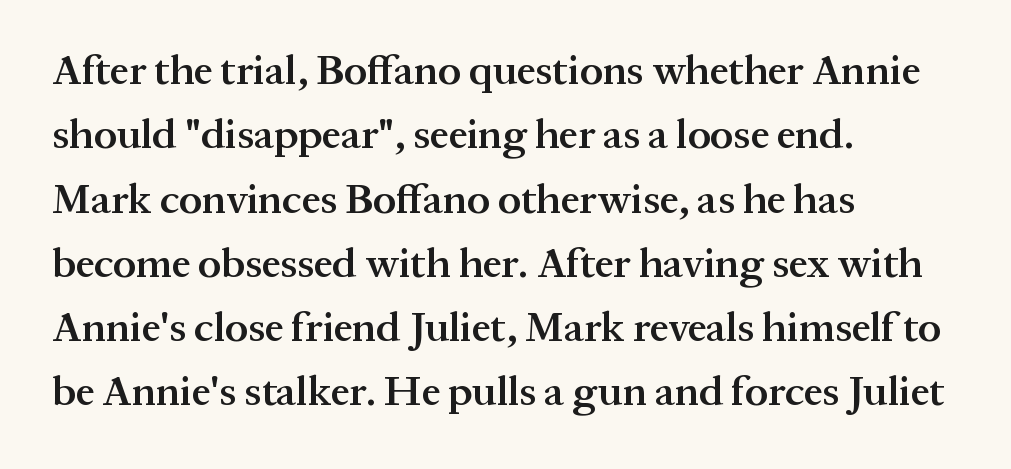
Q: Is the text bold? A: Semi-bold.
Q: Is the text italic (slanted)? A: No, it is upright.
Q: Is the typeface a serif or a sans-serif typeface? A: Serif.
Q: Is the text underlined? A: No.
Q: How is the paragraph aligned? A: Left-aligned.
Q: Is the spacing between letters normal or unusually wide? A: Normal.
Q: Is the spacing between lines tight, normal or loose? A: Normal.
Q: Width (condensed, normal, or wide)? A: Normal.
Q: Stroke contrast? A: Medium.
Q: x-height? A: Medium.
Q: Monospaced? A: No.
